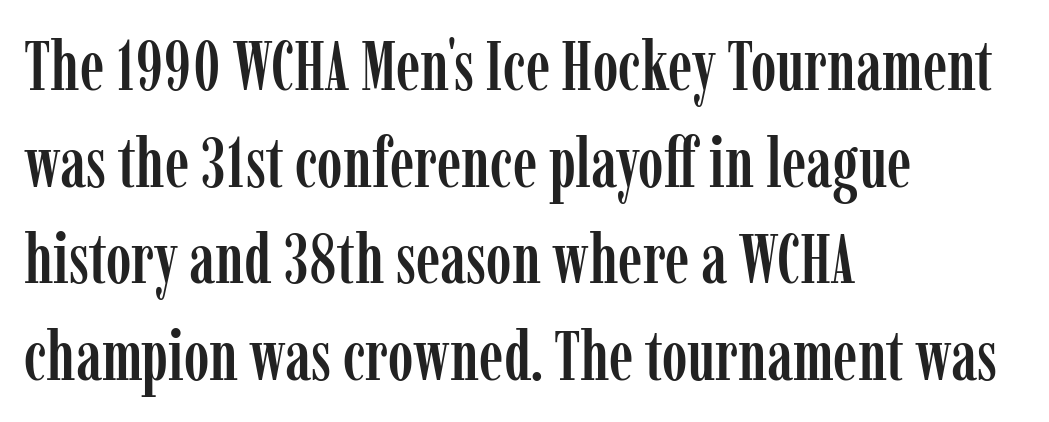
Q: Is the text italic (slanted)? A: No, it is upright.
Q: Is the typeface a serif or a sans-serif typeface? A: Serif.
Q: Is the text underlined? A: No.
Q: How is the paragraph aligned? A: Left-aligned.
Q: Is the spacing between letters normal or unusually wide? A: Normal.
Q: Is the spacing between lines tight, normal or loose? A: Normal.
Q: Width (condensed, normal, or wide)? A: Condensed.
Q: Stroke contrast? A: Low.
Q: x-height? A: Medium.
Q: Monospaced? A: No.
